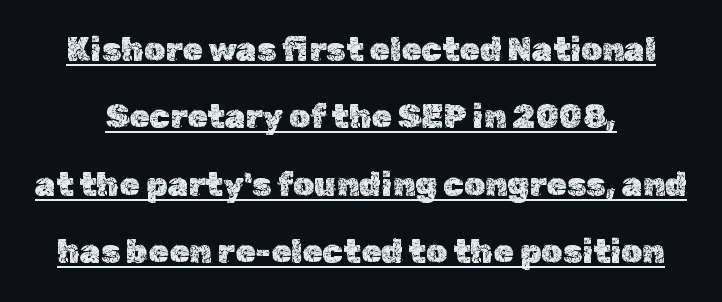
How would I describe the line gaps? Wide and relaxed. This is the regular roman posture of the typeface. This sample has the flowing, uneven cadence of proportional lettering. In designer terms, the underline attribute is active on this setting. Students, note that the glyphs here touch the page at normal intervals.
